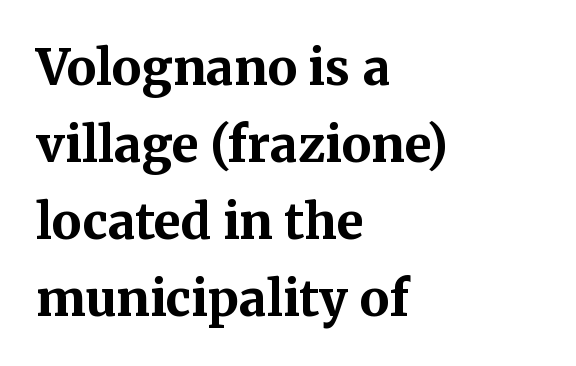
{"serif": "yes", "italic": "no", "bold": "yes", "weight": "bold", "width": "normal", "stroke_contrast": "medium", "x_height": "medium", "monospaced": "no", "underline": "no", "align": "left", "line_spacing": "normal", "line_spacing_ratio": 1.57, "letter_spacing": "normal", "letter_spacing_em": 0.0, "glyph_px": 49}
